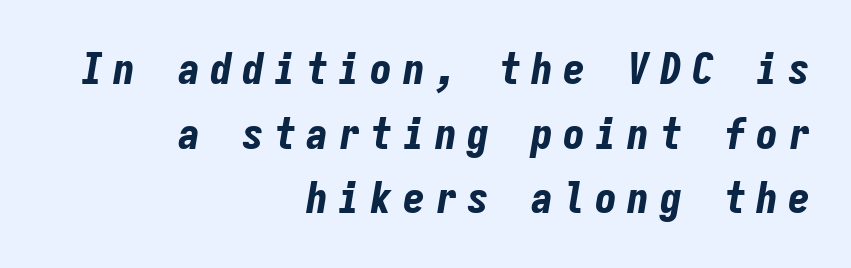
The typesetter chose a ragged-left arrangement here. Is the type bold? Yes — the strokes are clearly thick and heavy. Any mark beneath the type? The region is blank. Letter spacing: wide. Horizontal bands of white between lines are of average thickness.
